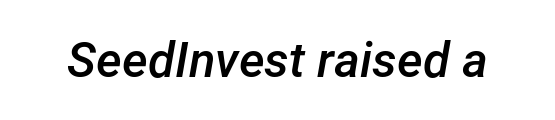
The image shows 49 px semibold type, italic (leaning right); set normal letter spacing, not underlined; low stroke contrast and a medium x-height.
